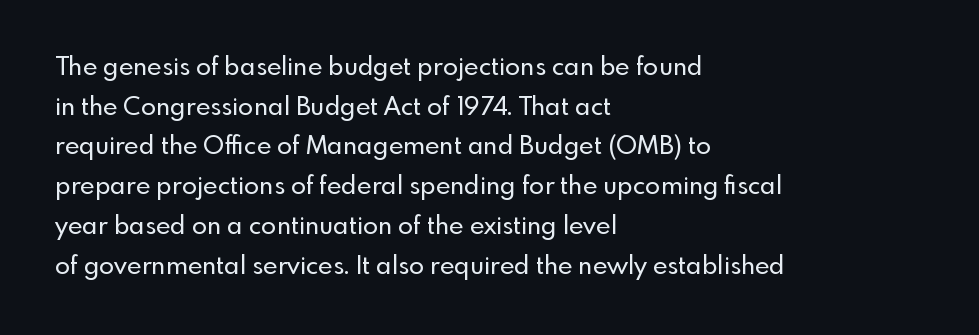
The image shows 25 px text type, upright; set left-aligned, normal line spacing (1.59x), normal letter spacing, not underlined.
